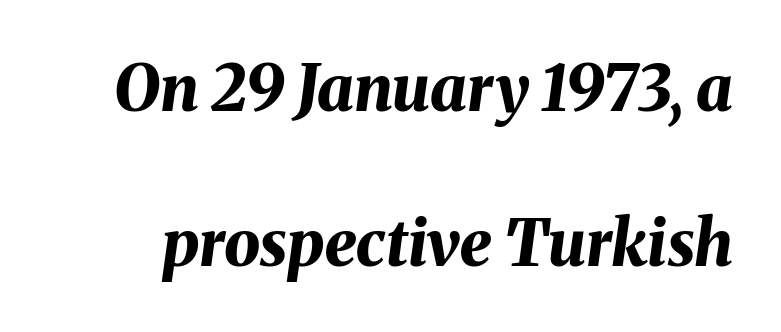
The image shows 64 px bold type, italic (leaning right); set loose line spacing (2.42x), normal letter spacing, not underlined; medium stroke contrast and a medium x-height.
